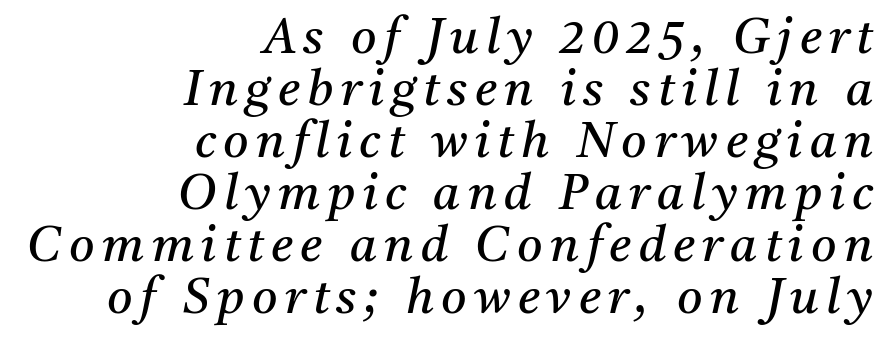
Q: Is the text bold? A: No.
Q: Is the text italic (slanted)? A: Yes, it leans right by about 11 degrees.
Q: Is the typeface a serif or a sans-serif typeface? A: Serif.
Q: Is the text underlined? A: No.
Q: How is the paragraph aligned? A: Right-aligned.
Q: Is the spacing between lines tight, normal or loose? A: Tight.
Q: Width (condensed, normal, or wide)? A: Normal.
Q: Stroke contrast? A: Medium.
Q: x-height? A: Medium.
Q: Monospaced? A: No.
